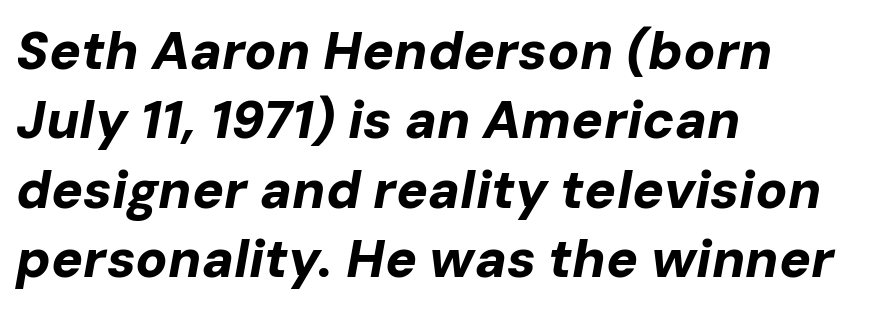
The image shows 53 px bold type, italic (leaning right); set left-aligned, normal line spacing (1.31x), normal letter spacing, not underlined; low stroke contrast and a medium x-height.
